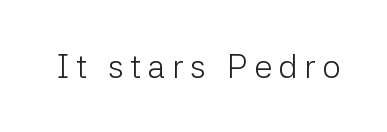
Nope, not italic — everything's standing straight. The space directly below the letters is spotless. The letters advance in unequal steps, a hallmark of proportional type. The weight would be labelled regular, book, light, or lighter still. Classification — sans serif. In terms of letterspacing, this is a distinctly airy, spread setting.
